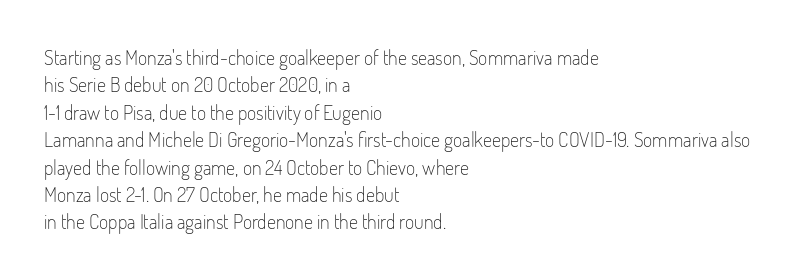
{"italic": "no", "bold": "no", "underline": "no", "align": "left", "line_spacing": "normal", "line_spacing_ratio": 1.37, "letter_spacing": "normal", "letter_spacing_em": 0.0, "glyph_px": 20}
